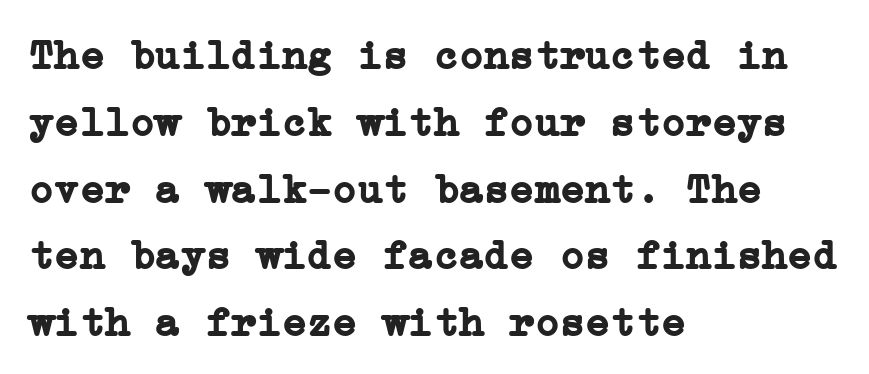
{"serif": "yes", "italic": "no", "bold": "yes", "weight": "semibold", "width": "normal", "stroke_contrast": "low", "x_height": "medium", "underline": "no", "align": "left", "line_spacing": "normal", "line_spacing_ratio": 1.59, "letter_spacing": "normal", "letter_spacing_em": 0.0, "glyph_px": 42}
